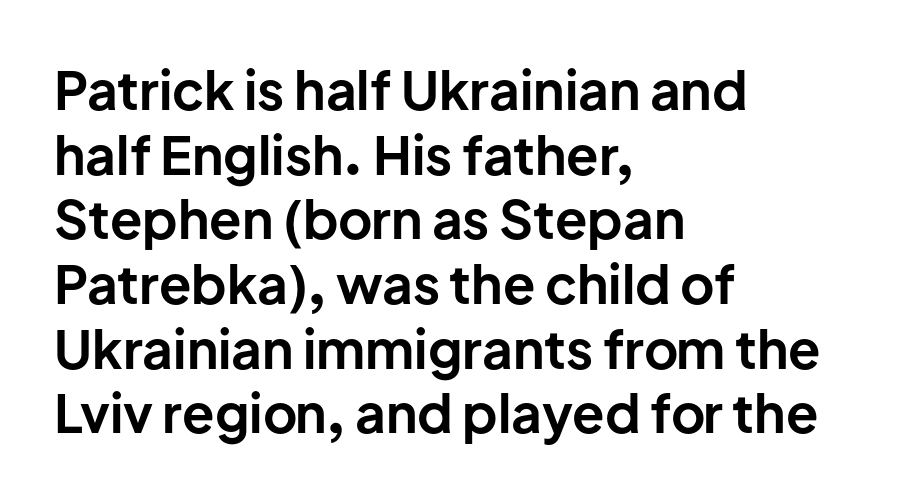
The image shows 53 px bold sans-serif type, upright; set left-aligned, line spacing 1.22x, normal letter spacing, not underlined; low stroke contrast and a medium x-height.
